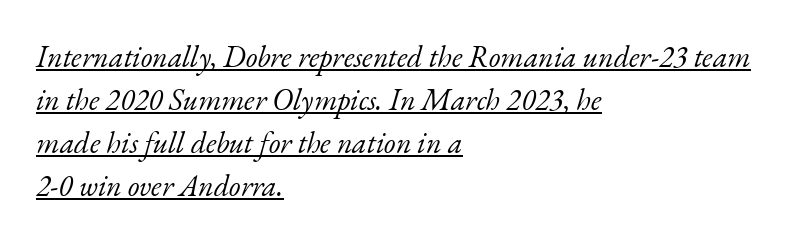
Q: Is the text bold? A: No.
Q: Is the text italic (slanted)? A: Yes, it leans right by about 17 degrees.
Q: Is the typeface a serif or a sans-serif typeface? A: Serif.
Q: Is the text underlined? A: Yes.
Q: How is the paragraph aligned? A: Left-aligned.
Q: Is the spacing between letters normal or unusually wide? A: Normal.
Q: Is the spacing between lines tight, normal or loose? A: Normal.
Q: Width (condensed, normal, or wide)? A: Normal.
Q: Stroke contrast? A: Low.
Q: x-height? A: Small.
Q: Monospaced? A: No.
